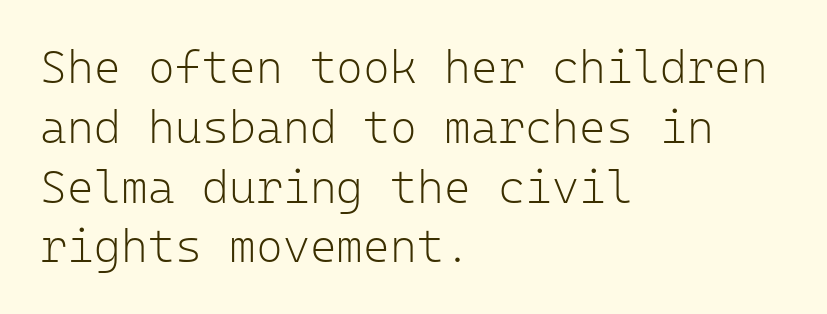
{"serif": "no", "italic": "no", "bold": "no", "weight": "light", "width": "normal", "stroke_contrast": "low", "x_height": "medium", "monospaced": "yes", "underline": "no", "align": "left", "line_spacing": "normal", "line_spacing_ratio": 1.3, "letter_spacing": "normal", "letter_spacing_em": 0.0, "glyph_px": 46}
